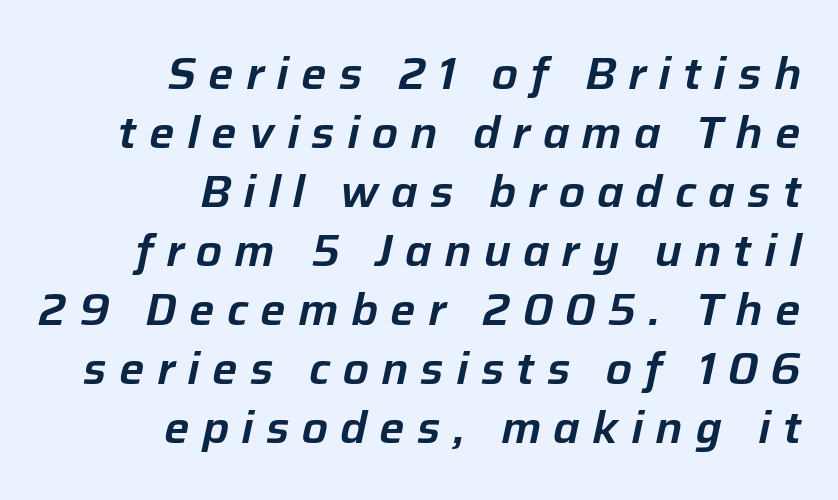
The setting favours the right margin, as signatures and pull-quotes sometimes do. Proportional: the letters do not fall into vertical columns. Line spacing here is normal. The zone under the glyphs is completely vacant.
